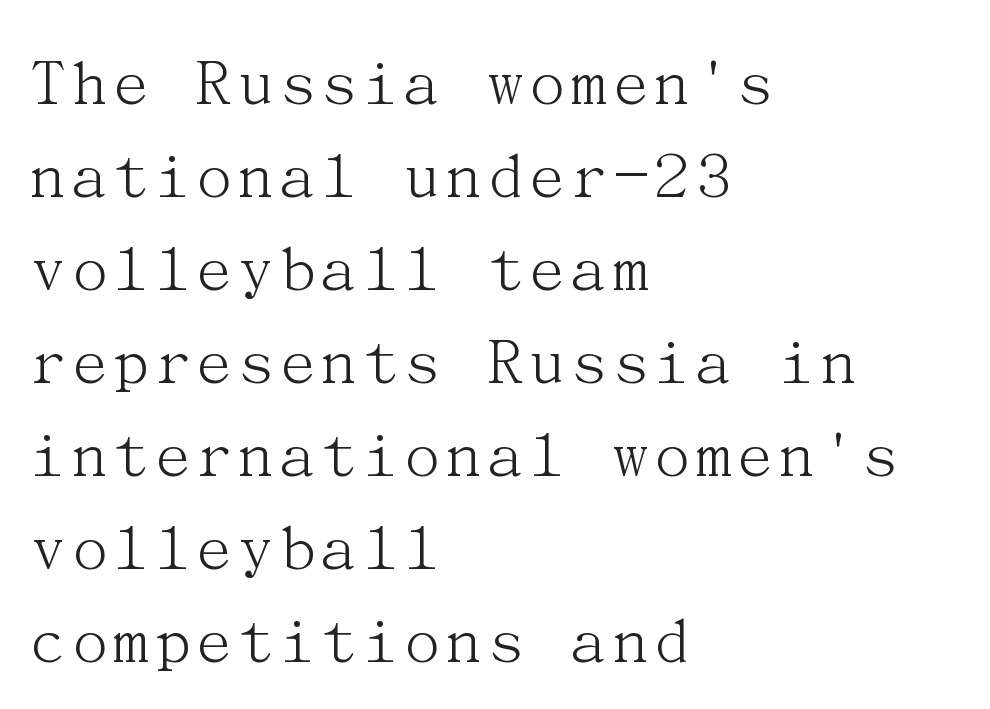
Q: Is the text bold? A: No.
Q: Is the text italic (slanted)? A: No, it is upright.
Q: Is the typeface a serif or a sans-serif typeface? A: Serif.
Q: Is the text underlined? A: No.
Q: How is the paragraph aligned? A: Left-aligned.
Q: Is the spacing between letters normal or unusually wide? A: Normal.
Q: Is the spacing between lines tight, normal or loose? A: Normal.
Q: Width (condensed, normal, or wide)? A: Normal.
Q: Stroke contrast? A: Medium.
Q: x-height? A: Medium.
